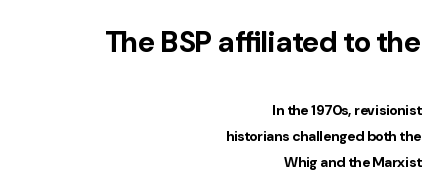
Q: Is the text bold? A: Yes.
Q: Is the text italic (slanted)? A: No, it is upright.
Q: Is the typeface a serif or a sans-serif typeface? A: Sans-serif.
Q: Is the text underlined? A: No.
Q: How is the paragraph aligned? A: Right-aligned.
Q: Is the spacing between letters normal or unusually wide? A: Normal.
Q: Which block of text is set in a larger size, the first (top) or the second (bottom)? A: The first (top) one.
Q: Width (condensed, normal, or wide)? A: Normal.
Q: Stroke contrast? A: Low.
Q: x-height? A: Medium.
Q: Monospaced? A: No.
